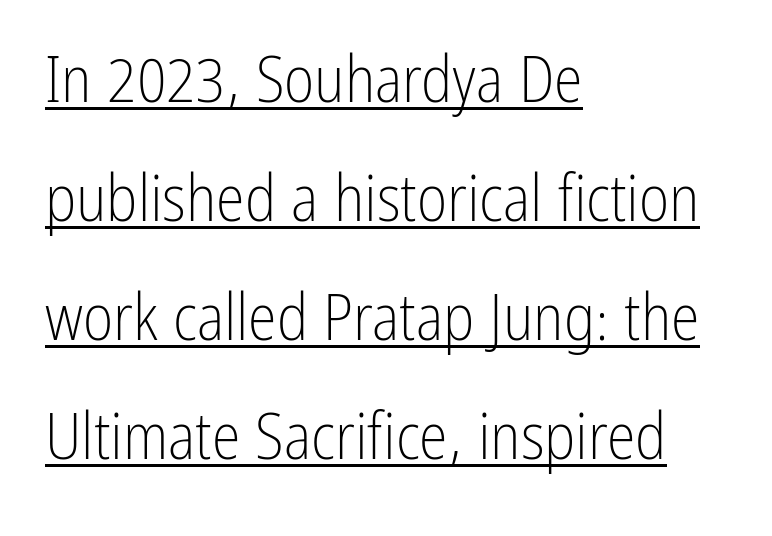
{"serif": "no", "italic": "no", "bold": "no", "weight": "light", "width": "condensed", "stroke_contrast": "low", "x_height": "medium", "monospaced": "no", "underline": "yes", "align": "left", "line_spacing_ratio": 1.83, "letter_spacing": "normal", "letter_spacing_em": 0.0, "glyph_px": 65}
